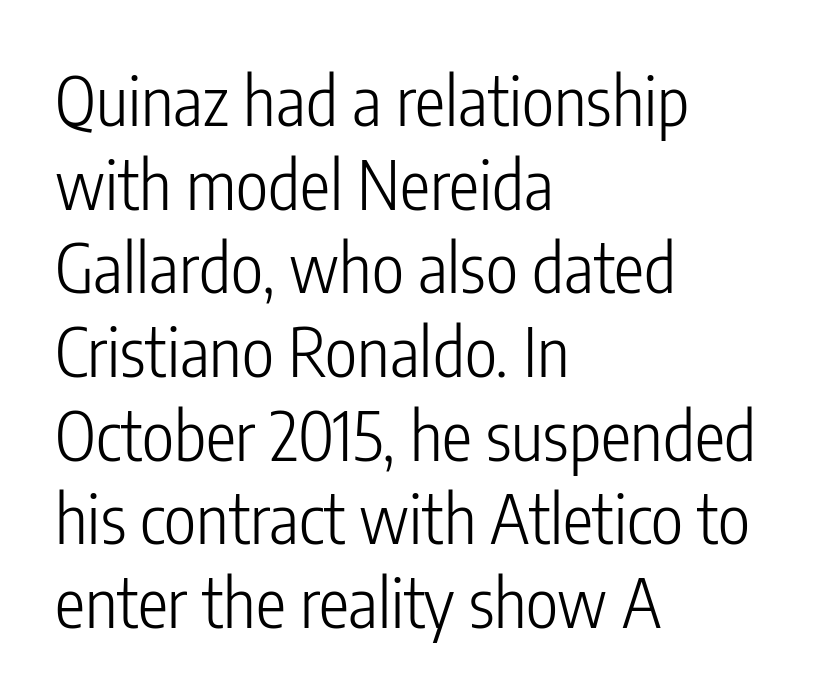
Varying glyph widths throughout — classic text-font behaviour. This sample is left-justified, so line endings fall wherever the words run out. On a weight scale, this lands at 450 or below. The zone under the glyphs is completely vacant. Every character sits straight up, as roman type does. Are there feet on the stems? There aren't — it's a sans.
